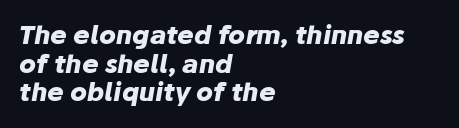
The image shows 25 px bold type, italic (leaning right); set left-aligned, tight line spacing (1.15x), normal letter spacing, not underlined.
